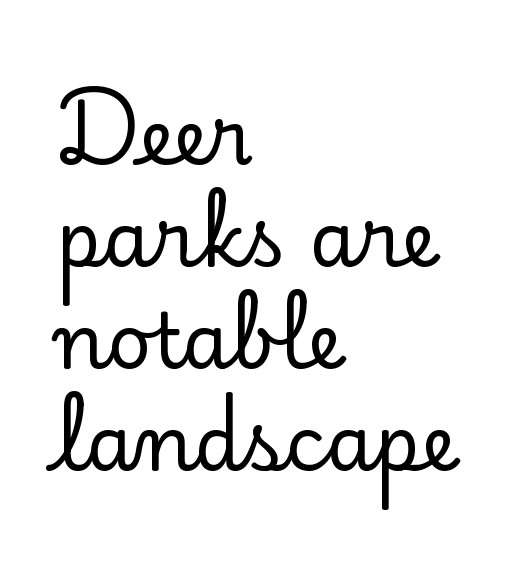
{"serif": "yes", "italic": "no", "width": "normal", "stroke_contrast": "low", "x_height": "small", "monospaced": "no", "underline": "no", "align": "left", "line_spacing": "normal", "line_spacing_ratio": 1.34, "letter_spacing": "normal", "letter_spacing_em": 0.0, "glyph_px": 76}
